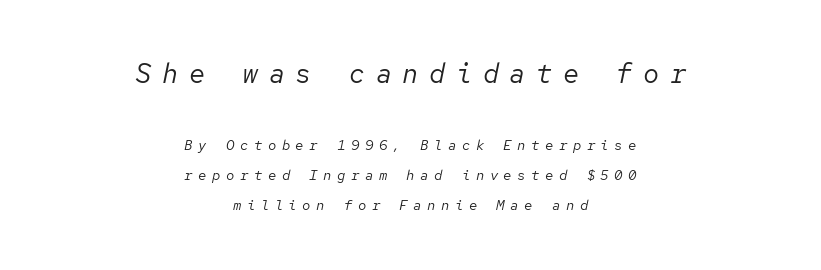
Think standard paragraph weight, or any step lighter than that. Loose tracking; the words dissolve into strings of separated letters. Does the lettering tilt? It does — this is italic. No word sits above an underline.
